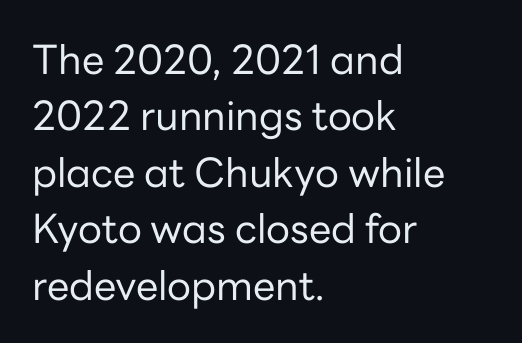
The typesetter chose a ragged-right arrangement here. Does the lettering tilt? It doesn't — this is upright. Glyph-to-glyph distance matches everyday printed text. No letter is thick-stroked: the sample isn't bold. The lines sit at an ordinary, default distance from one another.
